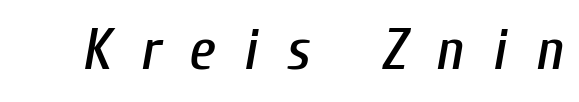
The image shows 58 px condensed type, italic (leaning right); set unusually wide letter spacing (+0.5 em), not underlined; low stroke contrast and a medium x-height.
